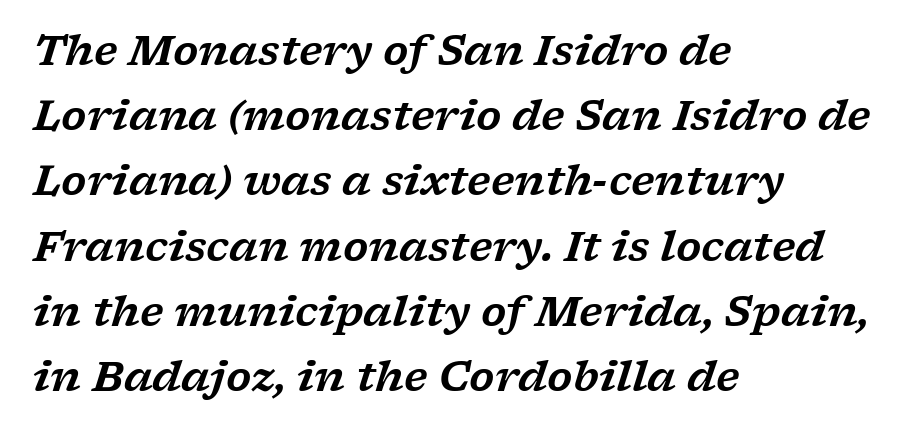
{"serif": "yes", "italic": "yes", "lean": "right", "slant_degrees": 17, "width": "wide", "stroke_contrast": "low", "x_height": "medium", "monospaced": "no", "underline": "no", "align": "left", "line_spacing": "normal", "line_spacing_ratio": 1.59, "letter_spacing": "normal", "letter_spacing_em": 0.0, "glyph_px": 41}
